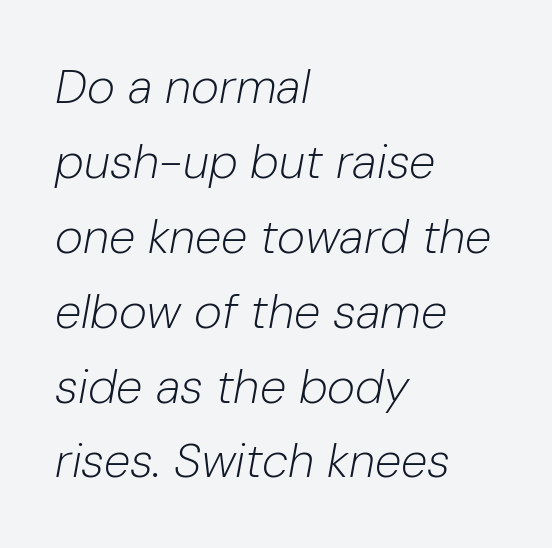
Words float on clear page, feet unadorned. Heft: none added — not bold. Each line starts at the same left margin while the right side varies. Rendered with sloped, italic letterforms.
